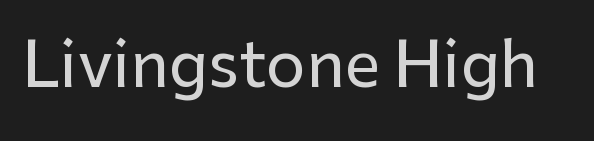
{"serif": "no", "italic": "no", "width": "normal", "stroke_contrast": "low", "x_height": "medium", "monospaced": "no", "underline": "no", "letter_spacing": "normal", "letter_spacing_em": 0.0, "glyph_px": 63}
